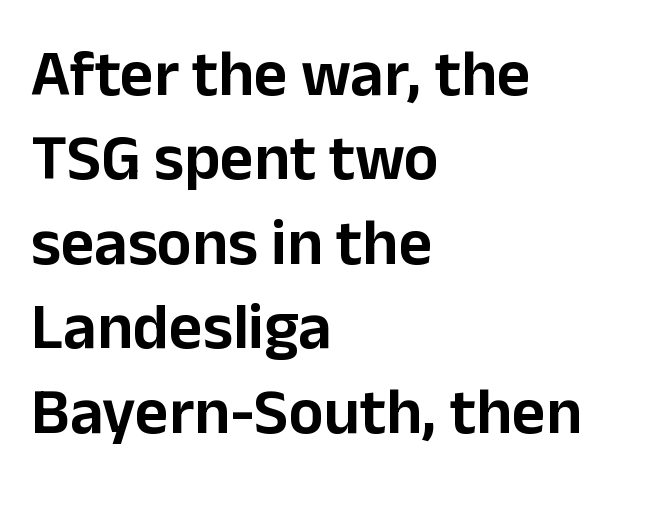
You can tell from the bare stems that sans-serif type was used. How are the letters spaced? Ordinarily, with no added tracking. How would I describe the line gaps? Plain and ordinary. The typography opts for an upright posture over an oblique one. Anything drawn beneath the words? Only blank space. Note the varied advance widths — an 'i' is clearly narrower than an 'm'.
